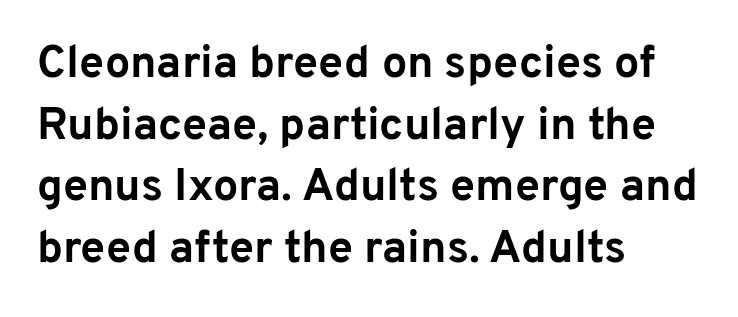
Vertical spacing — default. Students, this is bold: see how much ink each stroke carries. Quick note: not italic, upright. Horizontally, the lines are justified to the leading edge only.
